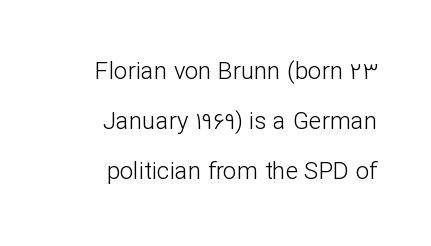
{"italic": "no", "bold": "no", "underline": "no", "align": "right", "line_spacing": "loose", "line_spacing_ratio": 2.08, "letter_spacing": "normal", "letter_spacing_em": 0.0, "glyph_px": 24}
